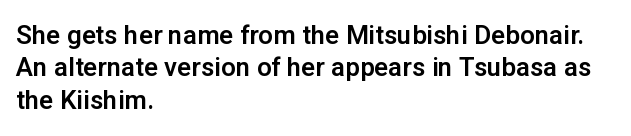
{"italic": "no", "underline": "no", "align": "left", "line_spacing": "normal", "line_spacing_ratio": 1.25, "letter_spacing": "normal", "letter_spacing_em": 0.0, "glyph_px": 26}
